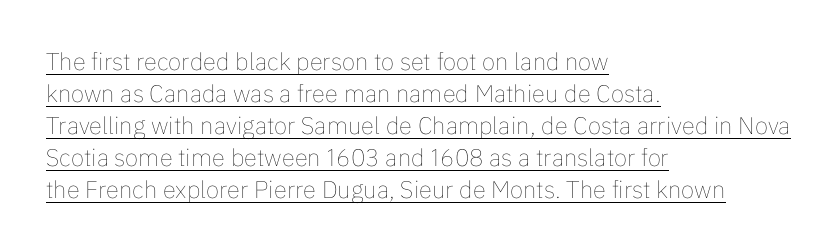
Q: Is the text bold? A: No.
Q: Is the text italic (slanted)? A: No, it is upright.
Q: Is the text underlined? A: Yes.
Q: How is the paragraph aligned? A: Left-aligned.
Q: Is the spacing between letters normal or unusually wide? A: Normal.
Q: Is the spacing between lines tight, normal or loose? A: Normal.
